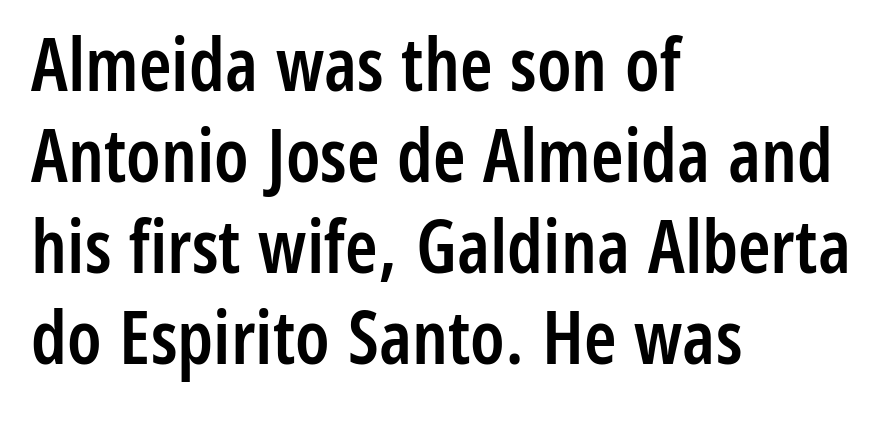
Q: Is the text bold? A: Semi-bold.
Q: Is the text italic (slanted)? A: No, it is upright.
Q: Is the typeface a serif or a sans-serif typeface? A: Sans-serif.
Q: Is the text underlined? A: No.
Q: How is the paragraph aligned? A: Left-aligned.
Q: Is the spacing between letters normal or unusually wide? A: Normal.
Q: Width (condensed, normal, or wide)? A: Condensed.
Q: Stroke contrast? A: Low.
Q: x-height? A: Medium.
Q: Monospaced? A: No.
